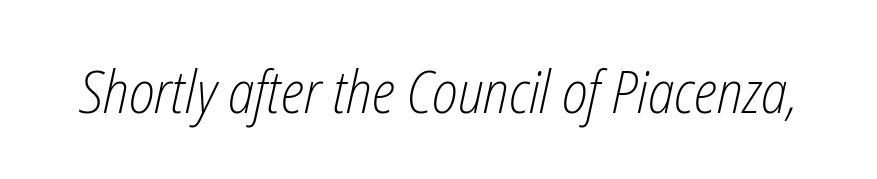
Q: Is the text bold? A: No.
Q: Is the text italic (slanted)? A: Yes, it leans right by about 12 degrees.
Q: Is the text underlined? A: No.
Q: Is the spacing between letters normal or unusually wide? A: Normal.
Q: Width (condensed, normal, or wide)? A: Condensed.
Q: Stroke contrast? A: Low.
Q: x-height? A: Medium.
Q: Monospaced? A: No.
